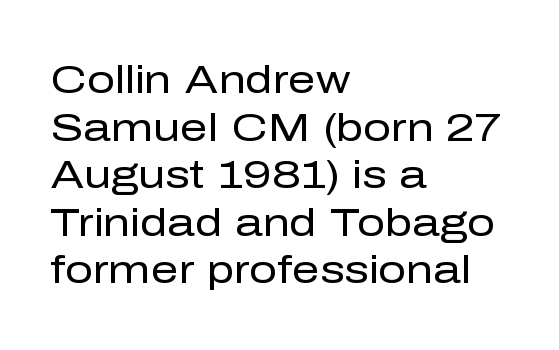
Which margin do the lines hug? The left one — the right edge is uneven. Characters remain perfectly vertical along every line. In terms of letterspacing, this is plain default setting. Think standard paragraph weight, or any step lighter than that. Type without underlining.
